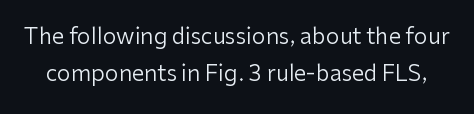
Q: Is the text bold? A: No.
Q: Is the text italic (slanted)? A: No, it is upright.
Q: Is the text underlined? A: No.
Q: Is the spacing between letters normal or unusually wide? A: Normal.
Q: Is the spacing between lines tight, normal or loose? A: Normal.
